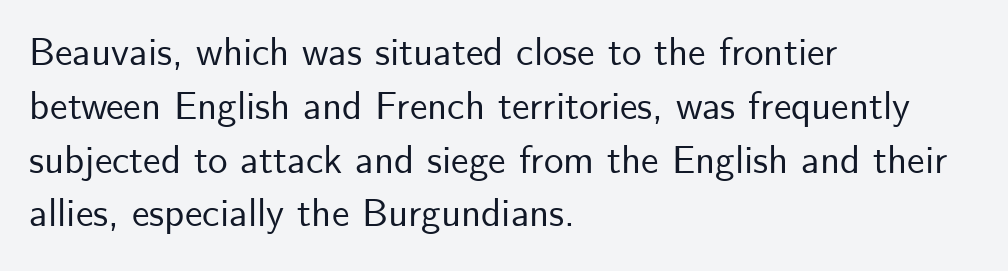
{"serif": "no", "italic": "no", "width": "normal", "stroke_contrast": "low", "x_height": "small", "monospaced": "no", "underline": "no", "align": "left", "line_spacing": "normal", "line_spacing_ratio": 1.38, "letter_spacing": "normal", "letter_spacing_em": 0.0, "glyph_px": 39}
